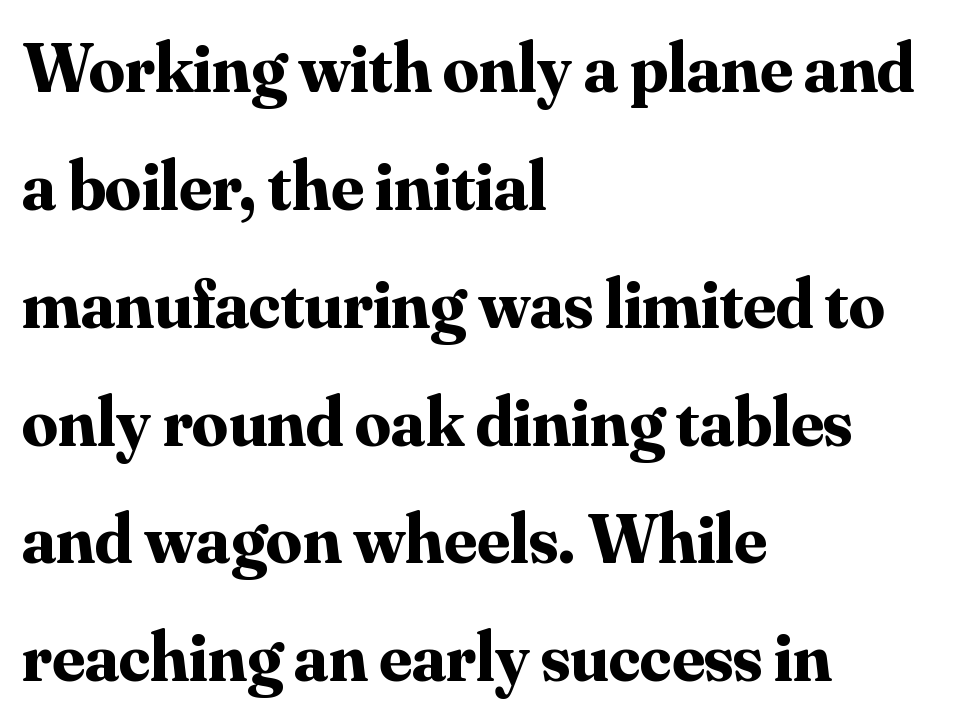
Q: Is the text bold? A: Yes.
Q: Is the text italic (slanted)? A: No, it is upright.
Q: Is the typeface a serif or a sans-serif typeface? A: Serif.
Q: Is the text underlined? A: No.
Q: How is the paragraph aligned? A: Left-aligned.
Q: Is the spacing between letters normal or unusually wide? A: Normal.
Q: Is the spacing between lines tight, normal or loose? A: Normal.
Q: Width (condensed, normal, or wide)? A: Normal.
Q: Stroke contrast? A: Medium.
Q: x-height? A: Small.
Q: Monospaced? A: No.
